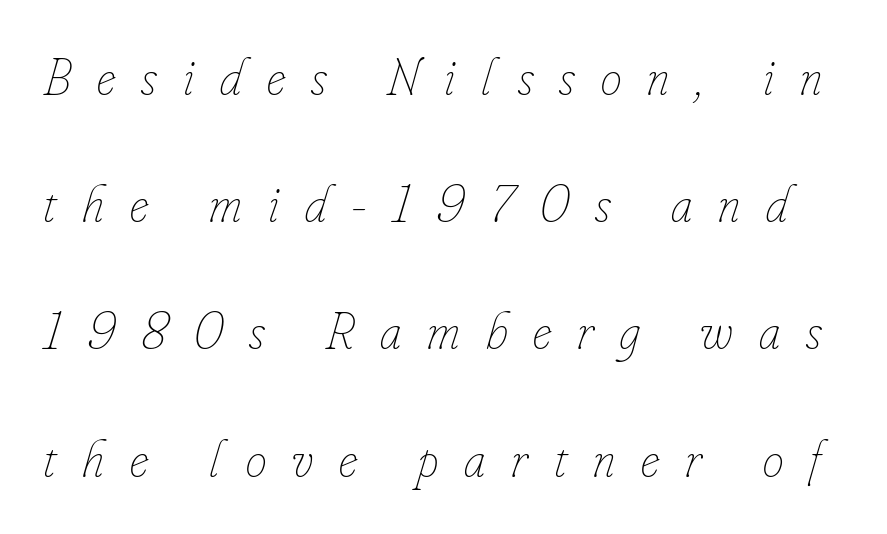
{"italic": "yes", "lean": "right", "slant_degrees": 16, "bold": "no", "weight": "thin", "width": "condensed", "stroke_contrast": "low", "x_height": "small", "monospaced": "no", "underline": "no", "line_spacing": "loose", "line_spacing_ratio": 2.4, "letter_spacing": "wide", "letter_spacing_em": 0.49, "glyph_px": 53}
